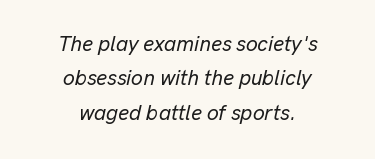
The glyphs are unaccompanied by any horizontal stroke below them. Honestly, the row spacing looks completely unremarkable. The letters sit at their default tracking, neither squeezed nor spread. The rendering positions every line midway between the sides. It's the slanting kind of type.
